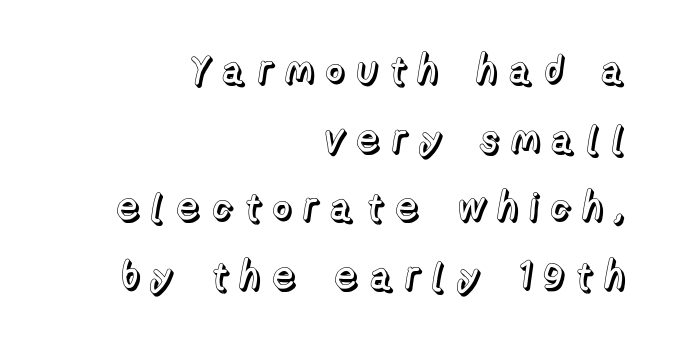
The lines in this sample share a right terminus and differ only in where they begin. Someone cranked the tracking dial way up on this one. The area under the type is left untouched. Do the characters align in a grid? No, the font is proportional.
